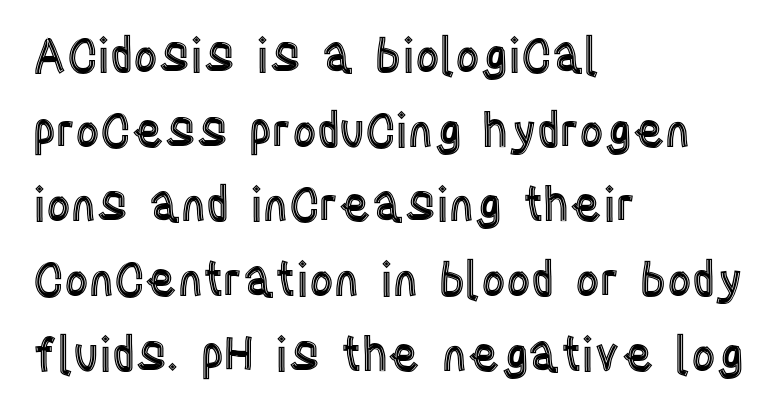
{"italic": "no", "width": "condensed", "x_height": "large", "monospaced": "no", "underline": "no", "align": "left", "line_spacing": "normal", "line_spacing_ratio": 1.59, "letter_spacing": "normal", "letter_spacing_em": 0.0, "glyph_px": 47}
